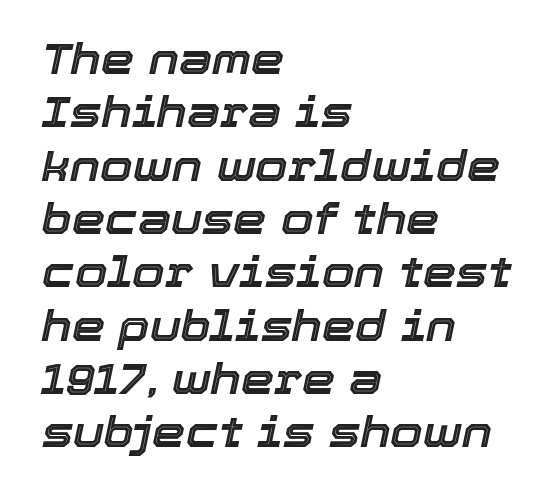
The image shows 42 px text type, italic (leaning right); set left-aligned, normal line spacing (1.27x), normal letter spacing, not underlined; a medium x-height.
